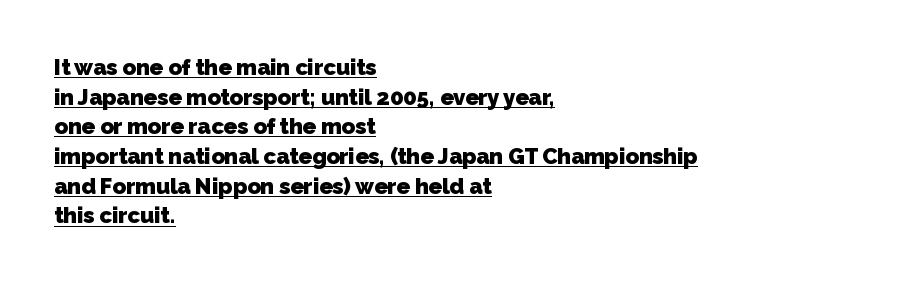
The image shows 22 px bold type; set left-aligned, normal line spacing (1.35x), normal letter spacing, underlined.
